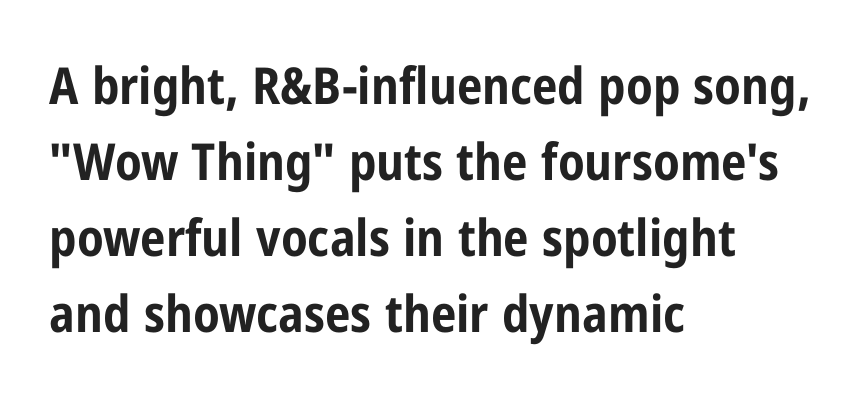
Q: Is the text bold? A: Yes.
Q: Is the text italic (slanted)? A: No, it is upright.
Q: Is the typeface a serif or a sans-serif typeface? A: Sans-serif.
Q: Is the text underlined? A: No.
Q: How is the paragraph aligned? A: Left-aligned.
Q: Is the spacing between letters normal or unusually wide? A: Normal.
Q: Is the spacing between lines tight, normal or loose? A: Normal.
Q: Width (condensed, normal, or wide)? A: Condensed.
Q: Stroke contrast? A: Low.
Q: x-height? A: Medium.
Q: Monospaced? A: No.
